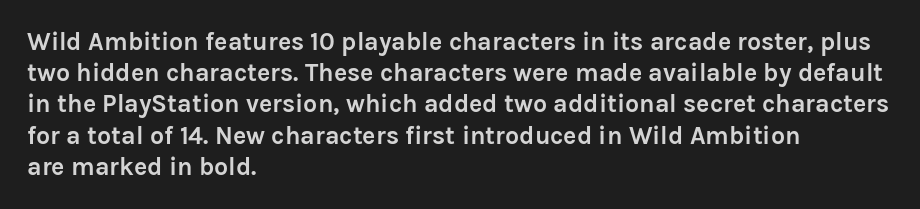
Caption: standard tracking, unaltered. Weight: bold. Line beginnings align vertically; line endings do not. The type sits square on the baseline with zero lean.
